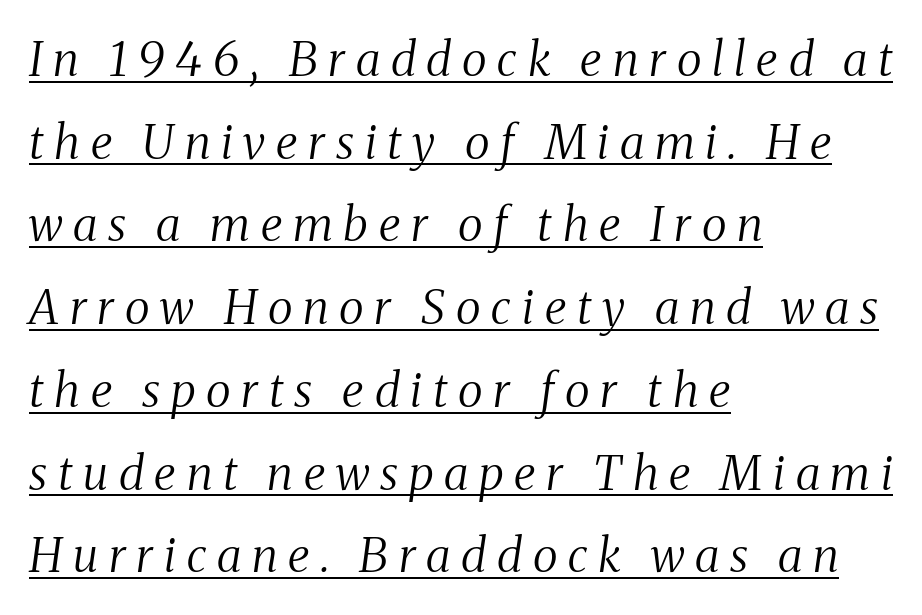
{"serif": "yes", "italic": "yes", "lean": "right", "slant_degrees": 8, "bold": "no", "weight": "regular", "width": "condensed", "stroke_contrast": "medium", "x_height": "medium", "monospaced": "no", "underline": "yes", "align": "left", "line_spacing_ratio": 1.76, "letter_spacing": "wide", "letter_spacing_em": 0.23, "glyph_px": 47}
